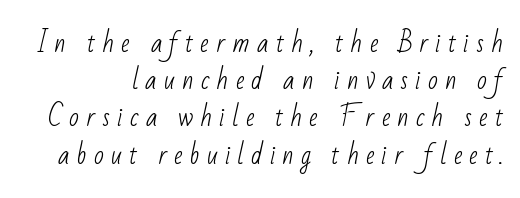
The weight tops out at a normal text grade. Unmarked baselines from the first word to the last. Glyph-to-glyph distance is far greater than everyday printed text. What's the leading like? Ordinary, nothing unusual.
